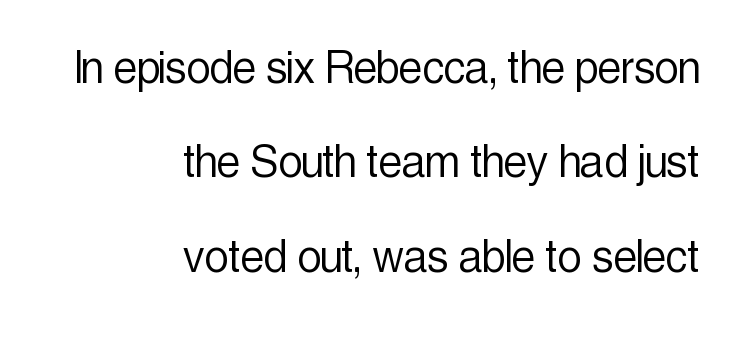
The image shows 53 px light, condensed sans-serif type, upright; set right-aligned, line spacing 1.78x, normal letter spacing, not underlined; a medium x-height.
